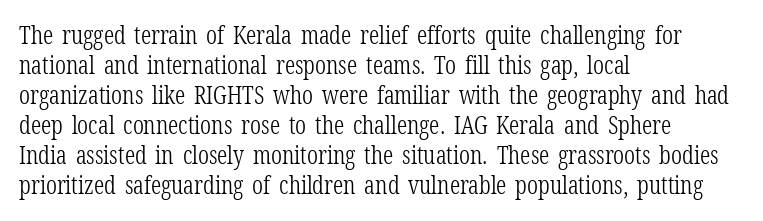
Stem width sits at or under what a default text font uses. Rendered with straight, roman letterforms. In CSS terms this would be text-align: left. Is the letter spacing exaggerated? No — it looks like the ordinary default.
